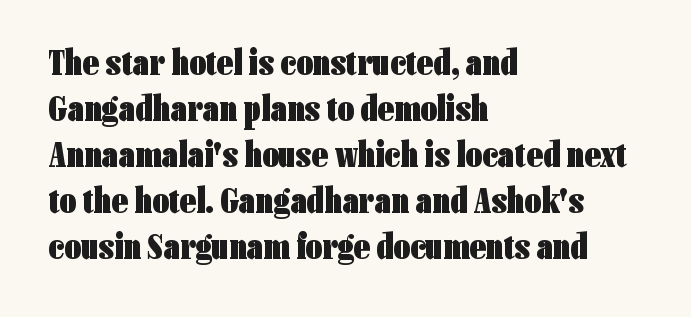
The image shows 36 px heavy, condensed sans-serif type, upright; set left-aligned, normal line spacing (1.28x), normal letter spacing, not underlined; low stroke contrast and a medium x-height.
